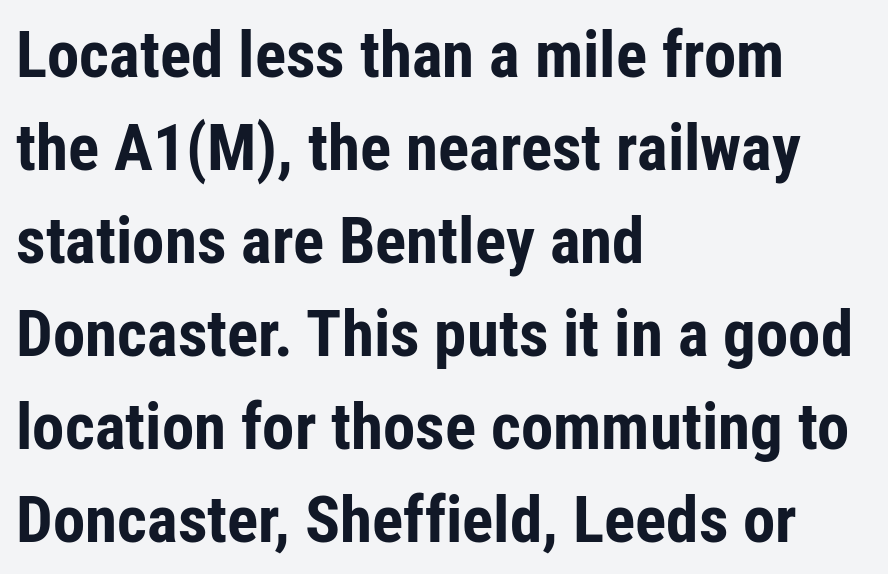
{"serif": "no", "italic": "no", "bold": "yes", "weight": "bold", "width": "condensed", "stroke_contrast": "low", "x_height": "medium", "monospaced": "no", "underline": "no", "align": "left", "line_spacing": "normal", "line_spacing_ratio": 1.43, "letter_spacing": "normal", "letter_spacing_em": 0.0, "glyph_px": 65}
